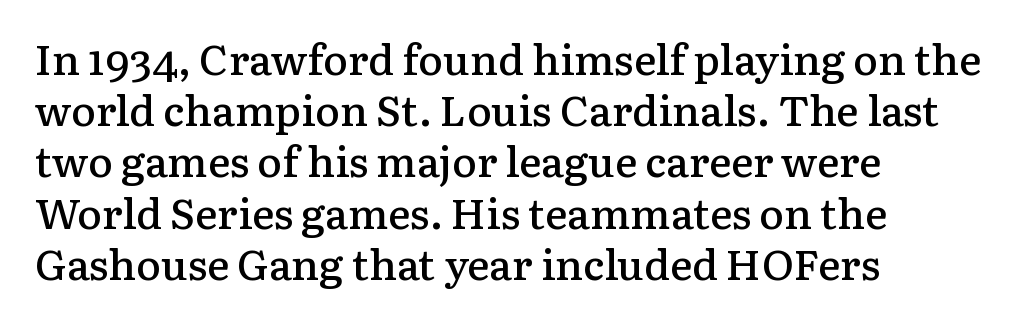
Where is the straight margin? On the left. Anything drawn beneath the words? Only blank space. Between one letter and the next there's only the usual sliver of space. Look at the bottom of the vertical strokes: they flare into serifs here. These lines are rendered in a variable-pitch font. Notice how the stems are strictly vertical — no italics here.
